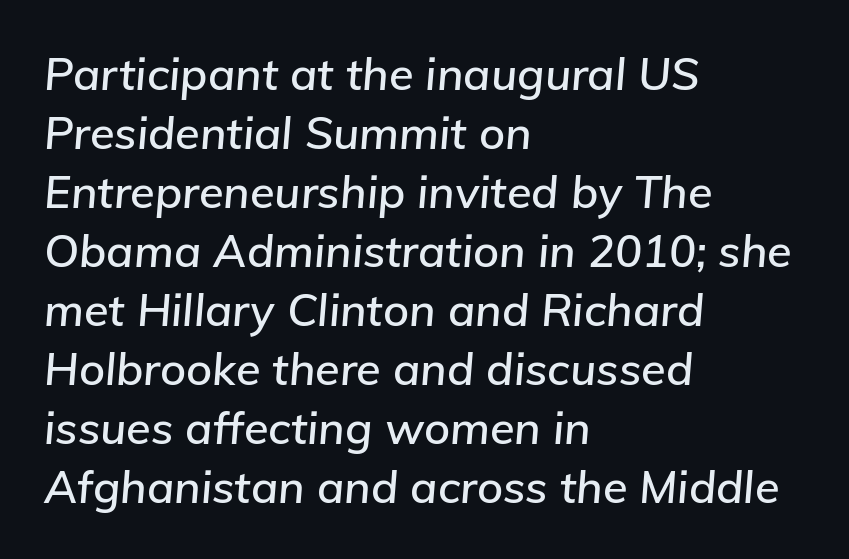
The image shows 45 px text type, italic (leaning right); set left-aligned, normal line spacing (1.31x), normal letter spacing, not underlined; low stroke contrast and a medium x-height.
